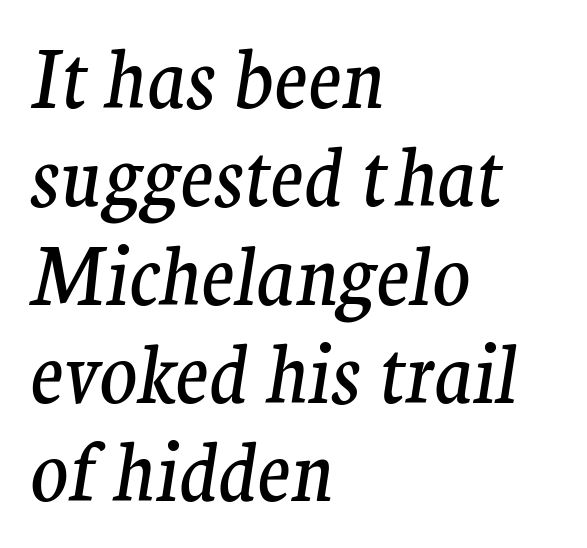
{"serif": "yes", "italic": "yes", "lean": "right", "slant_degrees": 9, "bold": "no", "weight": "regular", "width": "normal", "stroke_contrast": "medium", "x_height": "medium", "monospaced": "no", "underline": "no", "align": "left", "line_spacing": "normal", "line_spacing_ratio": 1.26, "letter_spacing": "normal", "letter_spacing_em": 0.0, "glyph_px": 78}
